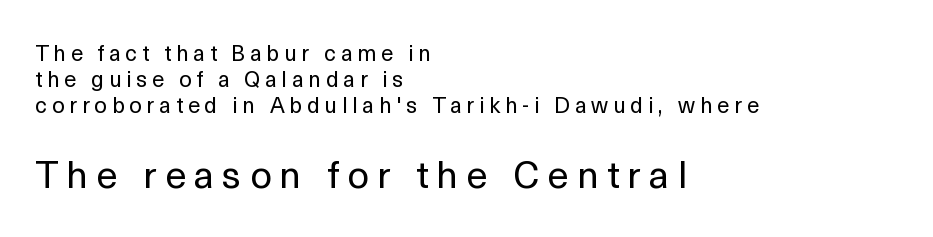
Q: Is the text bold? A: No.
Q: Is the text italic (slanted)? A: No, it is upright.
Q: Is the typeface a serif or a sans-serif typeface? A: Sans-serif.
Q: Is the text underlined? A: No.
Q: How is the paragraph aligned? A: Left-aligned.
Q: Is the spacing between letters normal or unusually wide? A: Unusually wide.
Q: Which block of text is set in a larger size, the first (top) or the second (bottom)? A: The second (bottom) one.
Q: Width (condensed, normal, or wide)? A: Normal.
Q: x-height? A: Medium.
Q: Monospaced? A: No.
